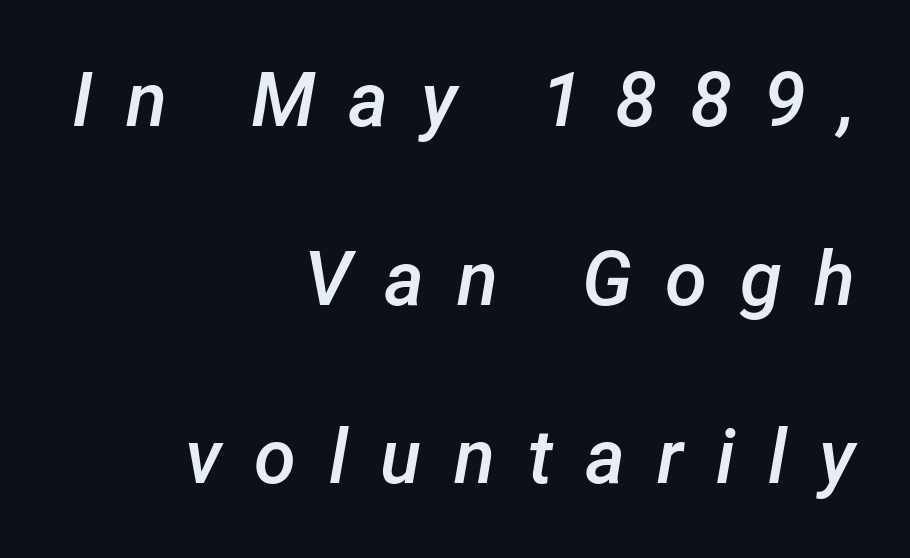
The image shows 76 px semibold type, italic (leaning right); set right-aligned, loose line spacing (2.35x), unusually wide letter spacing (+0.43 em), not underlined; low stroke contrast and a medium x-height.
